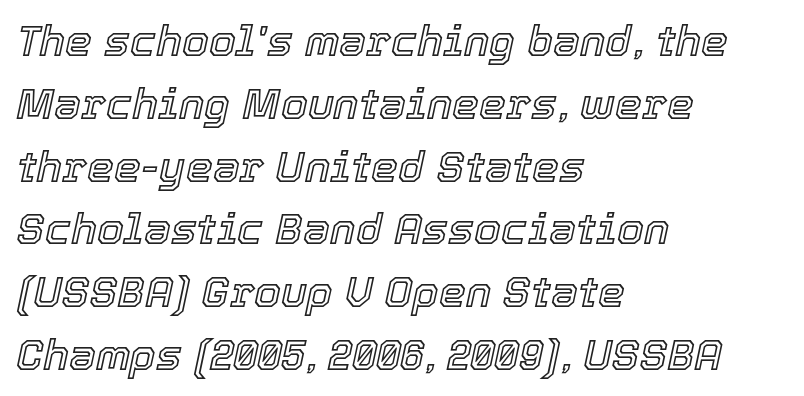
{"italic": "yes", "lean": "right", "slant_degrees": 12, "width": "normal", "x_height": "medium", "monospaced": "no", "underline": "no", "align": "left", "line_spacing": "normal", "line_spacing_ratio": 1.46, "letter_spacing": "normal", "letter_spacing_em": 0.0, "glyph_px": 43}
